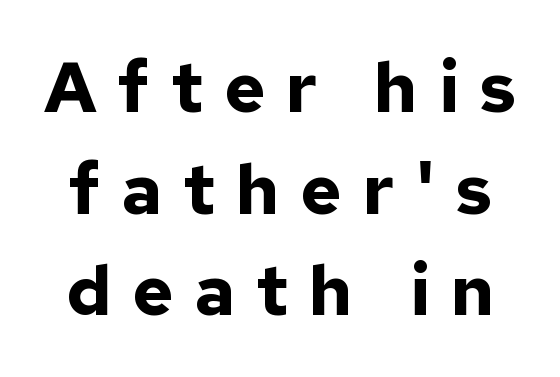
What kind of face is this? One without serifs — a sans. Compared with typical body copy, the letter spacing here is much looser. The strokes are fattened all the way to bold. The letters stand upright; this is a roman face.
